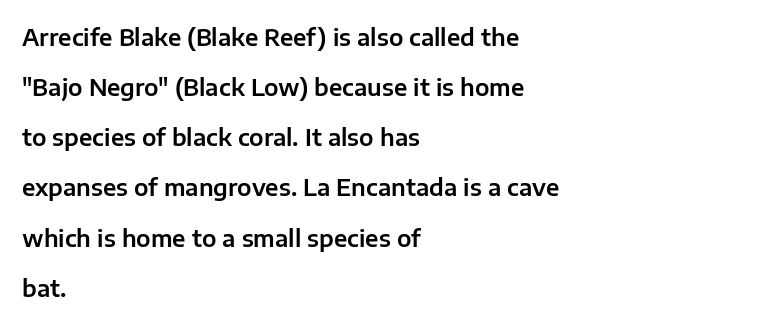
{"italic": "no", "underline": "no", "align": "left", "line_spacing": "loose", "line_spacing_ratio": 2.18, "letter_spacing": "normal", "letter_spacing_em": 0.0, "glyph_px": 23}
